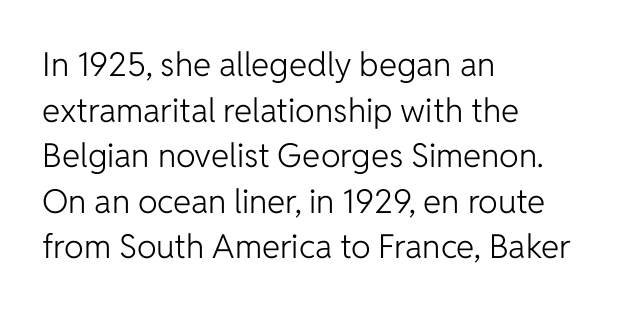
The image shows 33 px light sans-serif type, upright; set left-aligned, normal line spacing (1.38x), normal letter spacing, not underlined; low stroke contrast and a medium x-height.
